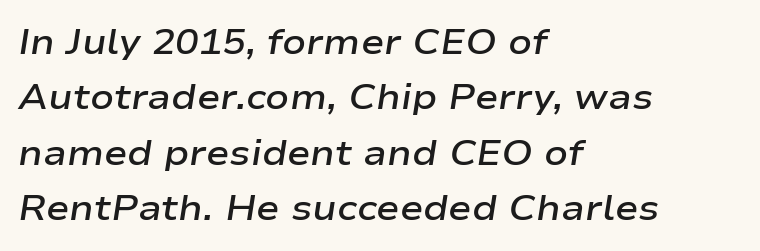
The space directly below the letters is spotless. The rendering uses natural spacing where letterforms have individual widths. Italic? Definitely — the glyphs are oblique. This sample uses plain, unmodified letter spacing.
